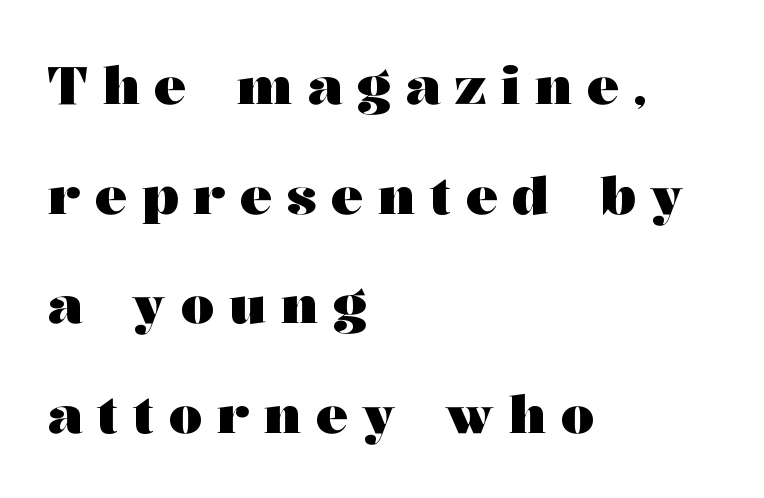
{"serif": "yes", "italic": "no", "bold": "yes", "weight": "heavy", "width": "wide", "stroke_contrast": "medium", "x_height": "medium", "monospaced": "no", "underline": "no", "align": "left", "line_spacing": "loose", "line_spacing_ratio": 2.07, "letter_spacing": "wide", "letter_spacing_em": 0.28, "glyph_px": 53}
